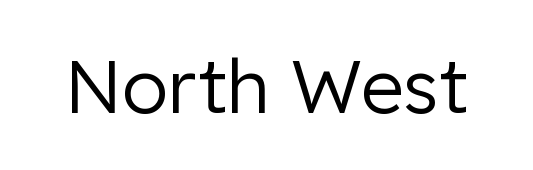
Q: Is the text bold? A: No.
Q: Is the text italic (slanted)? A: No, it is upright.
Q: Is the typeface a serif or a sans-serif typeface? A: Sans-serif.
Q: Is the text underlined? A: No.
Q: Is the spacing between letters normal or unusually wide? A: Normal.
Q: Width (condensed, normal, or wide)? A: Normal.
Q: Stroke contrast? A: Low.
Q: x-height? A: Medium.
Q: Monospaced? A: No.
